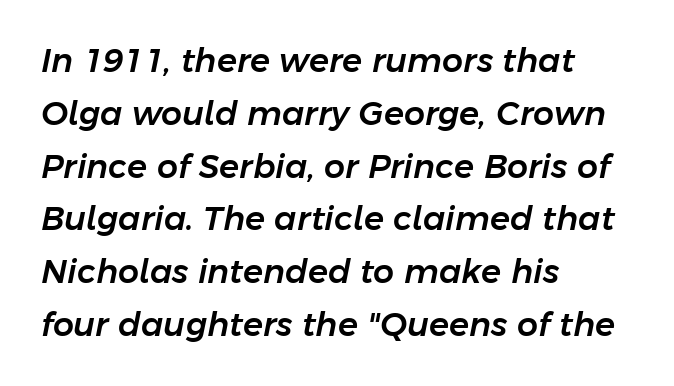
{"italic": "yes", "lean": "right", "slant_degrees": 11, "width": "normal", "stroke_contrast": "low", "x_height": "medium", "monospaced": "no", "underline": "no", "align": "left", "line_spacing": "normal", "line_spacing_ratio": 1.6, "letter_spacing": "normal", "letter_spacing_em": 0.0, "glyph_px": 33}
